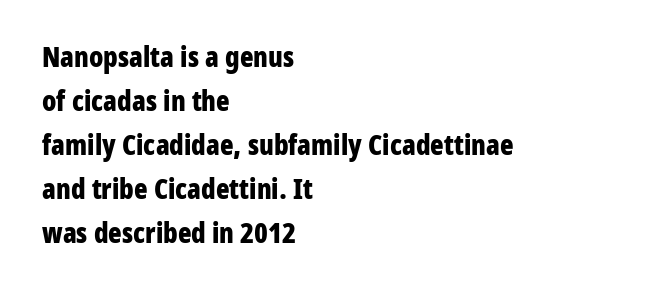
{"serif": "no", "italic": "no", "bold": "yes", "weight": "bold", "width": "condensed", "stroke_contrast": "low", "x_height": "medium", "monospaced": "no", "underline": "no", "align": "left", "line_spacing": "normal", "line_spacing_ratio": 1.57, "letter_spacing": "normal", "letter_spacing_em": 0.0, "glyph_px": 28}
